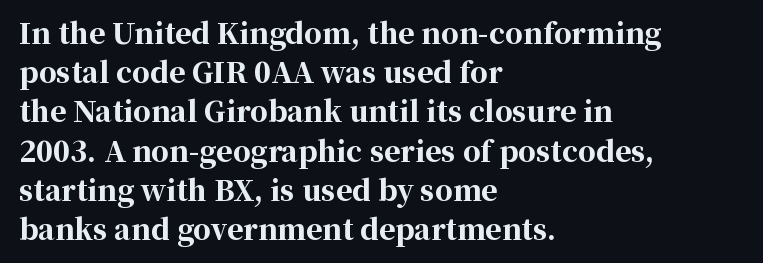
{"serif": "yes", "italic": "no", "bold": "yes", "weight": "bold", "width": "normal", "stroke_contrast": "high", "x_height": "medium", "monospaced": "no", "underline": "no", "align": "left", "line_spacing": "normal", "line_spacing_ratio": 1.4, "letter_spacing": "normal", "letter_spacing_em": 0.0, "glyph_px": 28}
